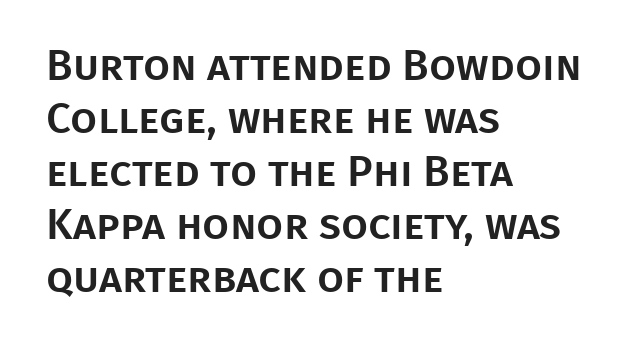
The image shows 43 px sans-serif type, upright; set left-aligned, line spacing 1.23x, normal letter spacing, not underlined; low stroke contrast and a large x-height.
